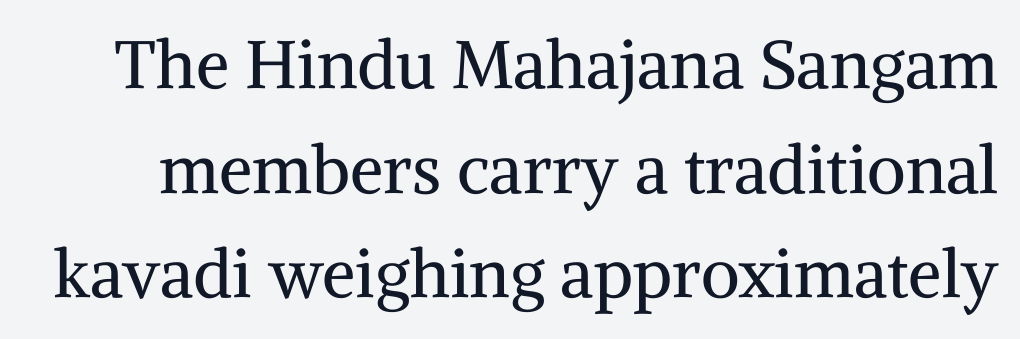
Q: Is the text bold? A: No.
Q: Is the text italic (slanted)? A: No, it is upright.
Q: Is the typeface a serif or a sans-serif typeface? A: Serif.
Q: Is the text underlined? A: No.
Q: Is the spacing between letters normal or unusually wide? A: Normal.
Q: Is the spacing between lines tight, normal or loose? A: Normal.
Q: Width (condensed, normal, or wide)? A: Normal.
Q: Stroke contrast? A: Medium.
Q: x-height? A: Medium.
Q: Monospaced? A: No.
